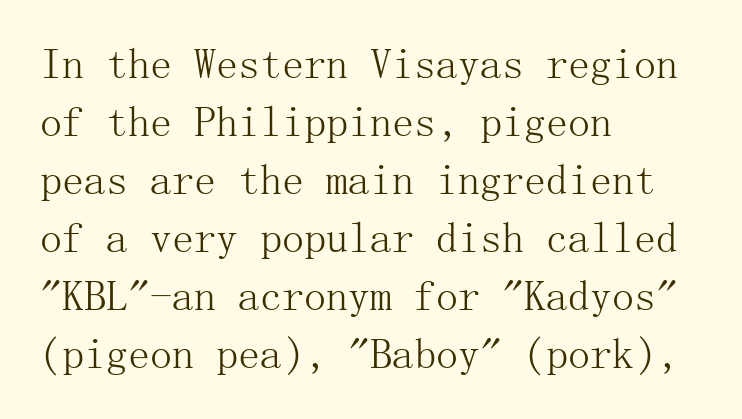
The image shows 44 px light serif type, upright; set left-aligned, normal line spacing (1.32x), normal letter spacing, not underlined; medium stroke contrast and a medium x-height.
